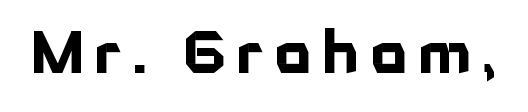
{"serif": "no", "italic": "no", "bold": "yes", "weight": "bold", "width": "normal", "stroke_contrast": "low", "x_height": "medium", "monospaced": "no", "underline": "no", "letter_spacing": "wide", "letter_spacing_em": 0.21, "glyph_px": 57}
